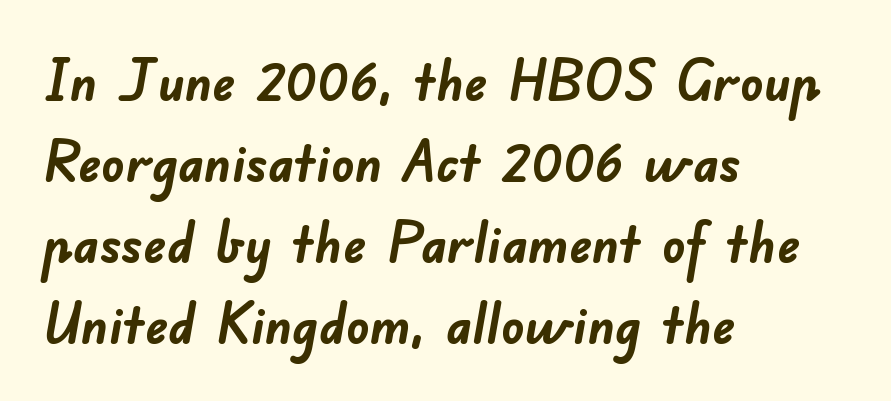
Q: Is the text bold? A: Yes.
Q: Is the typeface a serif or a sans-serif typeface? A: Sans-serif.
Q: Is the text underlined? A: No.
Q: How is the paragraph aligned? A: Left-aligned.
Q: Is the spacing between letters normal or unusually wide? A: Normal.
Q: Is the spacing between lines tight, normal or loose? A: Normal.
Q: Width (condensed, normal, or wide)? A: Normal.
Q: Stroke contrast? A: Low.
Q: x-height? A: Small.
Q: Monospaced? A: No.
